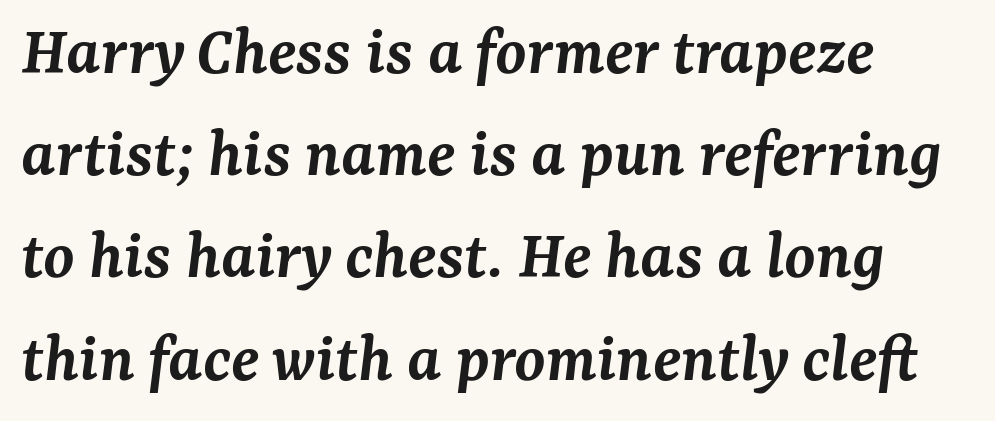
Tall strokes in this sample are angled rather than plumb. A bit beefed up — I'd call it semibold rather than bold. A typesetter would call this leading conventional body-copy spacing. The paragraph shown leans on its left margin.
